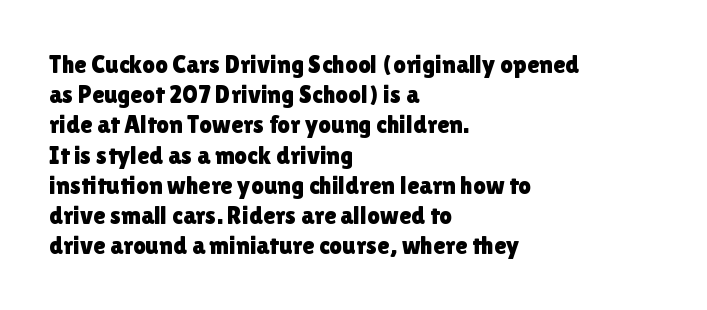
Q: Is the text italic (slanted)? A: No, it is upright.
Q: Is the text underlined? A: No.
Q: How is the paragraph aligned? A: Left-aligned.
Q: Is the spacing between letters normal or unusually wide? A: Normal.
